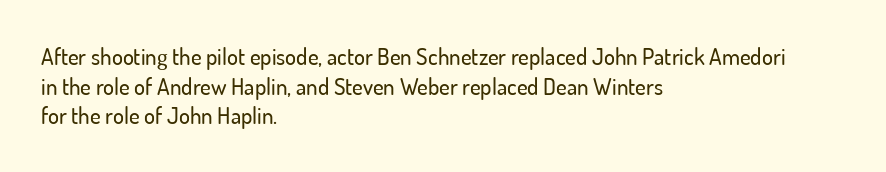
Q: Is the text italic (slanted)? A: No, it is upright.
Q: Is the text underlined? A: No.
Q: How is the paragraph aligned? A: Left-aligned.
Q: Is the spacing between letters normal or unusually wide? A: Normal.
Q: Is the spacing between lines tight, normal or loose? A: Normal.
